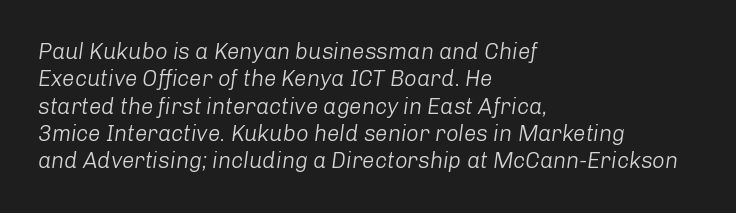
The image shows 22 px text type, italic (leaning right); set left-aligned, line spacing 1.24x, normal letter spacing, not underlined.
